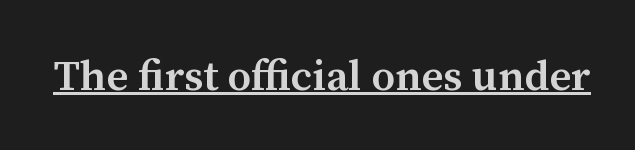
Q: Is the text bold? A: Semi-bold.
Q: Is the text italic (slanted)? A: No, it is upright.
Q: Is the typeface a serif or a sans-serif typeface? A: Serif.
Q: Is the text underlined? A: Yes.
Q: Is the spacing between letters normal or unusually wide? A: Normal.
Q: Width (condensed, normal, or wide)? A: Normal.
Q: Stroke contrast? A: Medium.
Q: x-height? A: Medium.
Q: Monospaced? A: No.
